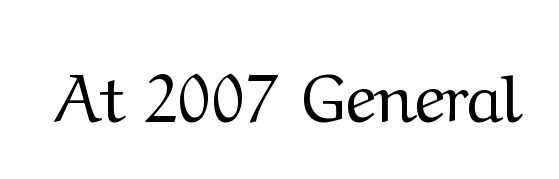
Q: Is the text bold? A: No.
Q: Is the text italic (slanted)? A: No, it is upright.
Q: Is the typeface a serif or a sans-serif typeface? A: Serif.
Q: Is the text underlined? A: No.
Q: Is the spacing between letters normal or unusually wide? A: Normal.
Q: Width (condensed, normal, or wide)? A: Normal.
Q: Stroke contrast? A: Medium.
Q: x-height? A: Medium.
Q: Monospaced? A: No.
